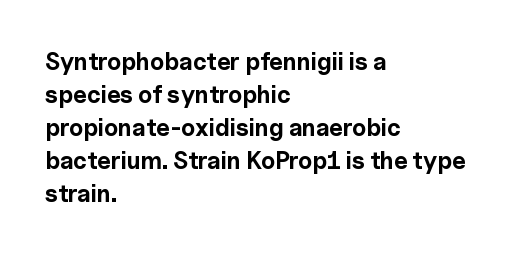
The tracking reads as untouched default to a designer's eye. Check the space under the baseline: it is left empty. The letters stand straight up with perfectly vertical stems. Each line starts at the same left margin while the right side varies. Weight check: bold — yes, fully. These lines sit exactly where default settings would place them.
